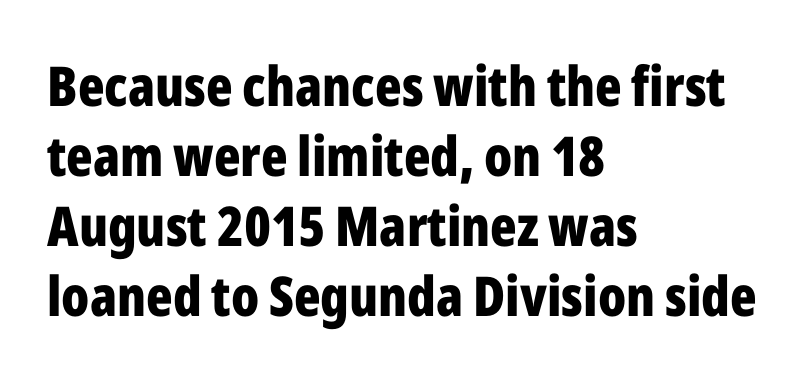
Q: Is the text bold? A: Yes.
Q: Is the text italic (slanted)? A: No, it is upright.
Q: Is the typeface a serif or a sans-serif typeface? A: Sans-serif.
Q: Is the text underlined? A: No.
Q: How is the paragraph aligned? A: Left-aligned.
Q: Is the spacing between letters normal or unusually wide? A: Normal.
Q: Is the spacing between lines tight, normal or loose? A: Normal.
Q: Width (condensed, normal, or wide)? A: Condensed.
Q: Stroke contrast? A: Low.
Q: x-height? A: Medium.
Q: Monospaced? A: No.
